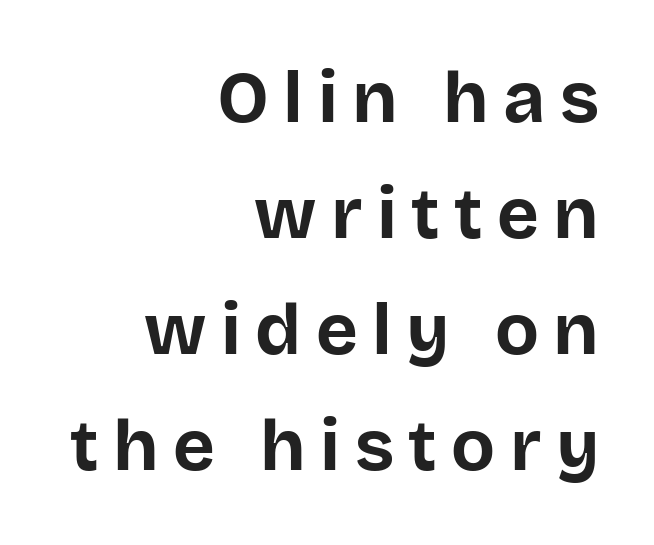
The image shows 72 px bold sans-serif type, upright; set right-aligned, normal line spacing (1.61x), unusually wide letter spacing (+0.2 em), not underlined; low stroke contrast and a large x-height.
